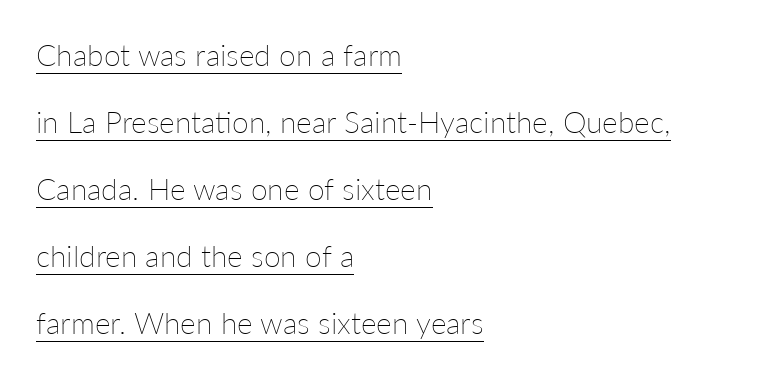
This is the regular roman posture of the typeface. What stands out about the letter spacing? Nothing — it is the standard amount. Caption: multi-line text, flush left, ragged right. You could not count columns in this text — the font is proportionally spaced.
